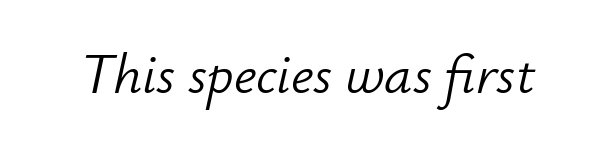
The image shows 56 px light type, italic (leaning right); set normal letter spacing, not underlined; low stroke contrast and a small x-height.
